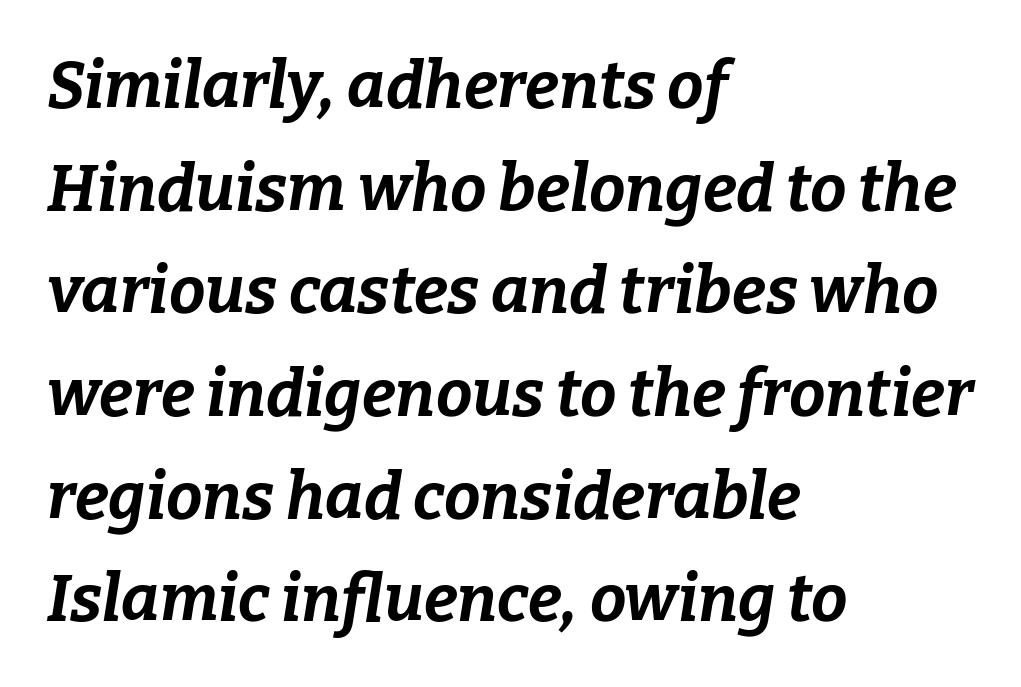
{"italic": "yes", "lean": "right", "slant_degrees": 9, "bold": "yes", "weight": "bold", "width": "normal", "stroke_contrast": "low", "x_height": "medium", "monospaced": "no", "underline": "no", "align": "left", "line_spacing": "normal", "line_spacing_ratio": 1.58, "letter_spacing": "normal", "letter_spacing_em": 0.0, "glyph_px": 65}
